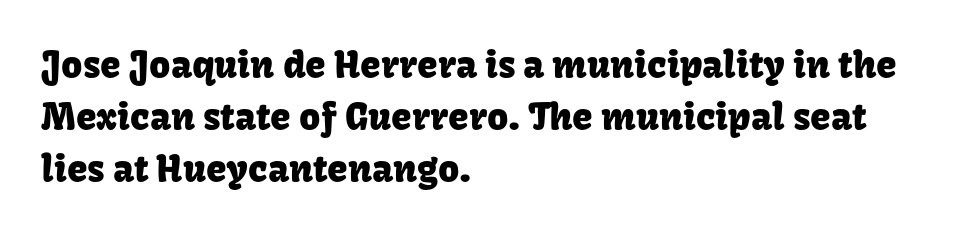
The image shows 37 px sans-serif type, upright; set left-aligned, normal line spacing (1.41x), normal letter spacing, not underlined; low stroke contrast and a medium x-height.
